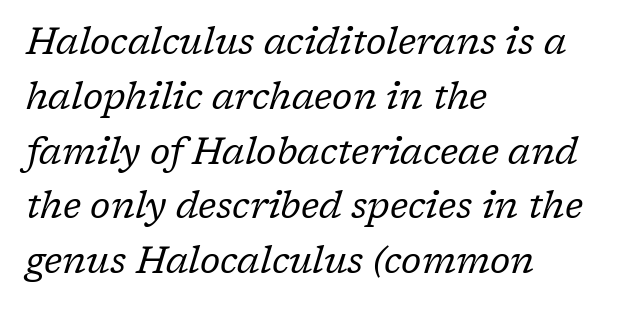
{"serif": "yes", "italic": "yes", "lean": "right", "slant_degrees": 17, "bold": "no", "weight": "regular", "width": "normal", "stroke_contrast": "low", "x_height": "medium", "monospaced": "no", "underline": "no", "align": "left", "line_spacing": "normal", "line_spacing_ratio": 1.48, "letter_spacing": "normal", "letter_spacing_em": 0.0, "glyph_px": 37}
